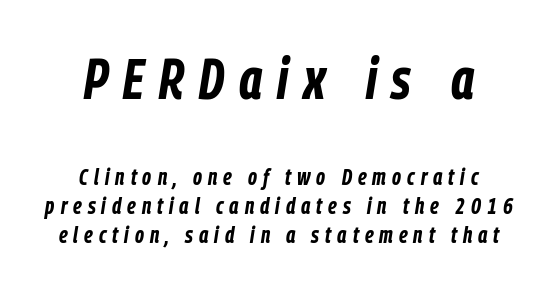
Looking at the ascenders, they clearly lean. Large over small — that's the arrangement of the two blocks here. The characters look thick and weighty, a clear bold. Does extra space separate the letters? Yes, quite a lot of it. Leading matches the norm, producing a regular column.
